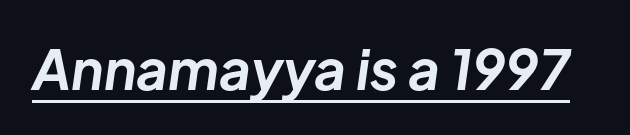
{"italic": "yes", "lean": "right", "slant_degrees": 8, "bold": "yes", "weight": "bold", "width": "normal", "stroke_contrast": "low", "x_height": "medium", "monospaced": "no", "underline": "yes", "letter_spacing": "normal", "letter_spacing_em": 0.0, "glyph_px": 55}
